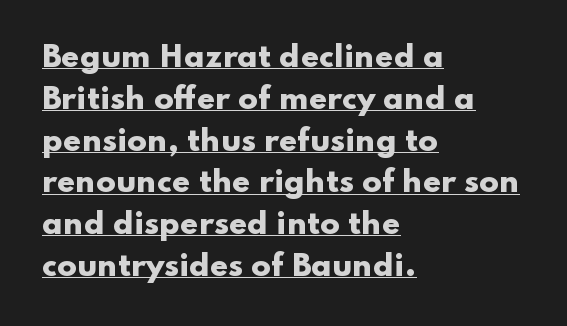
Pretty heavy lettering here — definitely bold. Vertical spacing — default. No extra tracking has been applied to these lines. A typesetter would mark this as roman, not italic. All the whitespace from short lines collects on the right. The type family on display is of the sans-serif kind.
